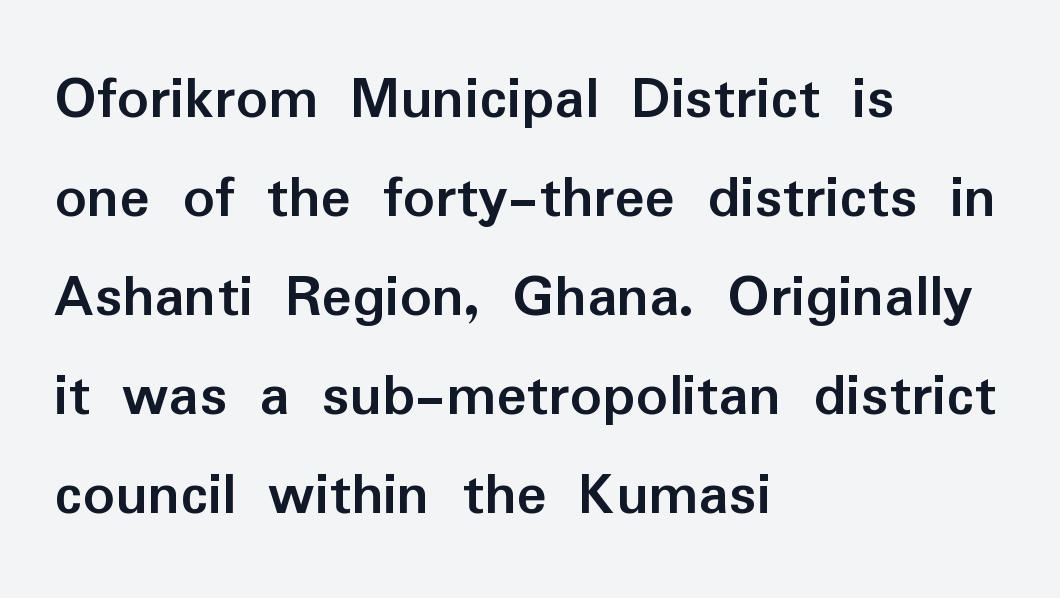
The image shows 63 px semibold sans-serif type, upright; set left-aligned, normal line spacing (1.57x), normal letter spacing, not underlined; low stroke contrast and a medium x-height.
